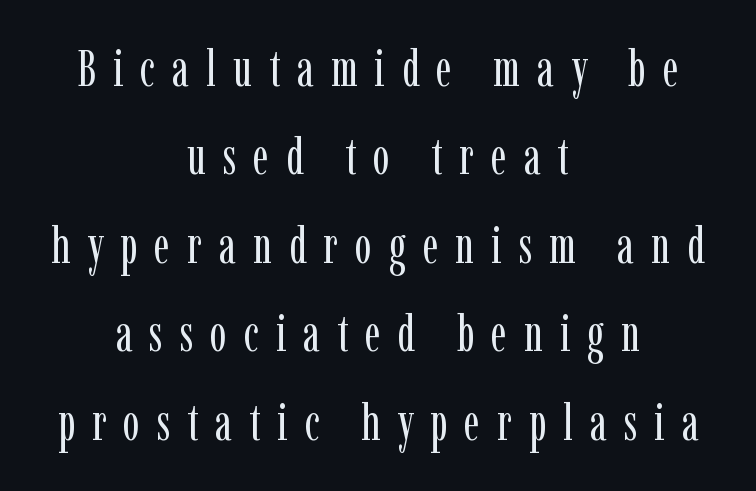
Here the designer chose a conventional face with non-uniform glyph widths. No word sits above an underline. Students, note that the glyphs here are deliberately spaced far apart. Does the lettering tilt? It doesn't — this is upright. Yep, those are serifs on the letters. Is the block centered? Yes — each line is placed symmetrically about the middle.
